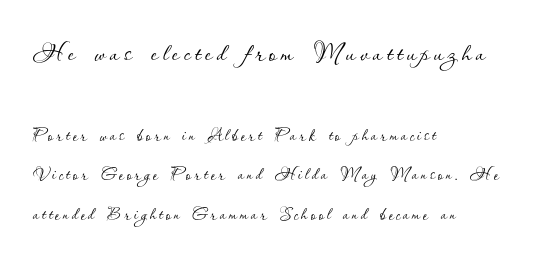
Q: Is the text bold? A: No.
Q: Is the text italic (slanted)? A: Yes.
Q: Is the text underlined? A: No.
Q: How is the paragraph aligned? A: Left-aligned.
Q: Is the spacing between lines tight, normal or loose? A: Normal.
Q: Which block of text is set in a larger size, the first (top) or the second (bottom)? A: The first (top) one.
Q: Width (condensed, normal, or wide)? A: Normal.
Q: Stroke contrast? A: Low.
Q: x-height? A: Small.
Q: Monospaced? A: No.
